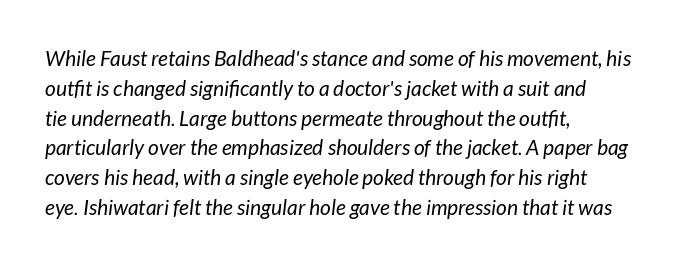
{"italic": "yes", "lean": "right", "slant_degrees": 7, "bold": "no", "underline": "no", "align": "left", "line_spacing": "normal", "line_spacing_ratio": 1.42, "letter_spacing": "normal", "letter_spacing_em": 0.0, "glyph_px": 21}
